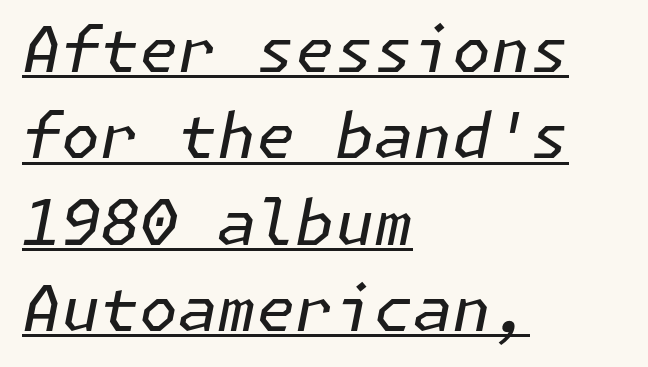
Q: Is the text bold? A: No.
Q: Is the text italic (slanted)? A: Yes, it leans right by about 11 degrees.
Q: Is the text underlined? A: Yes.
Q: How is the paragraph aligned? A: Left-aligned.
Q: Is the spacing between letters normal or unusually wide? A: Normal.
Q: Is the spacing between lines tight, normal or loose? A: Normal.
Q: Width (condensed, normal, or wide)? A: Normal.
Q: Stroke contrast? A: Low.
Q: x-height? A: Medium.
